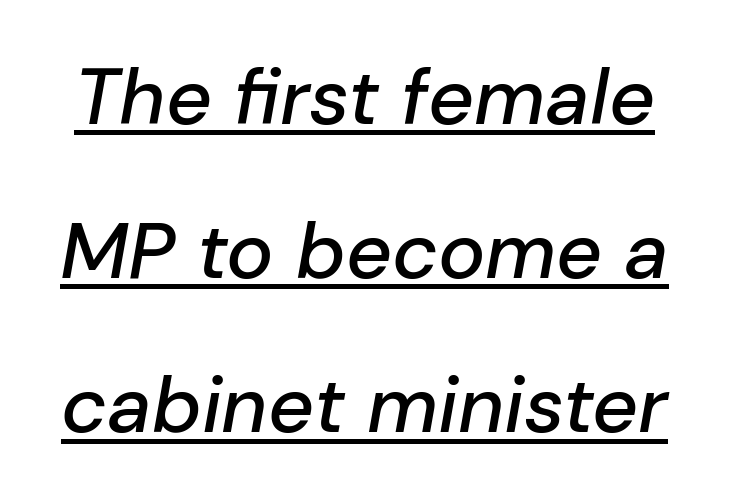
The letters advance in unequal steps, a hallmark of proportional type. Line spacing here is loose. Italic? Definitely — the glyphs are oblique. Caption: standard tracking, unaltered.
